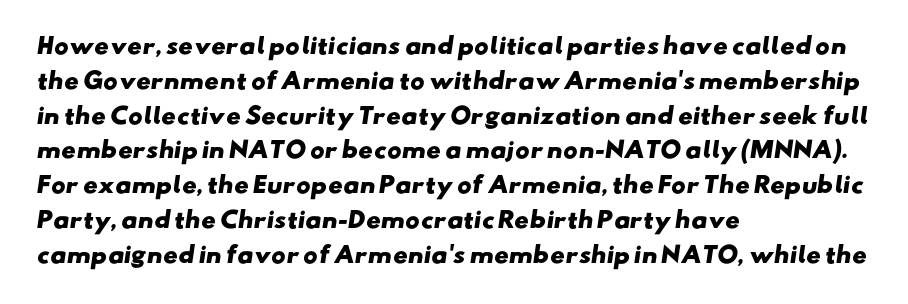
Q: Is the text bold? A: Yes.
Q: Is the text underlined? A: No.
Q: How is the paragraph aligned? A: Left-aligned.
Q: Is the spacing between letters normal or unusually wide? A: Normal.
Q: Is the spacing between lines tight, normal or loose? A: Normal.
